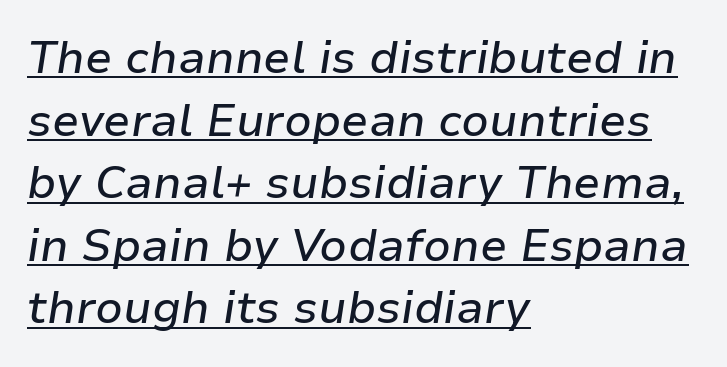
Q: Is the text italic (slanted)? A: Yes, it leans right by about 9 degrees.
Q: Is the text underlined? A: Yes.
Q: How is the paragraph aligned? A: Left-aligned.
Q: Is the spacing between letters normal or unusually wide? A: Normal.
Q: Is the spacing between lines tight, normal or loose? A: Normal.
Q: Width (condensed, normal, or wide)? A: Normal.
Q: Stroke contrast? A: Low.
Q: x-height? A: Medium.
Q: Monospaced? A: No.
